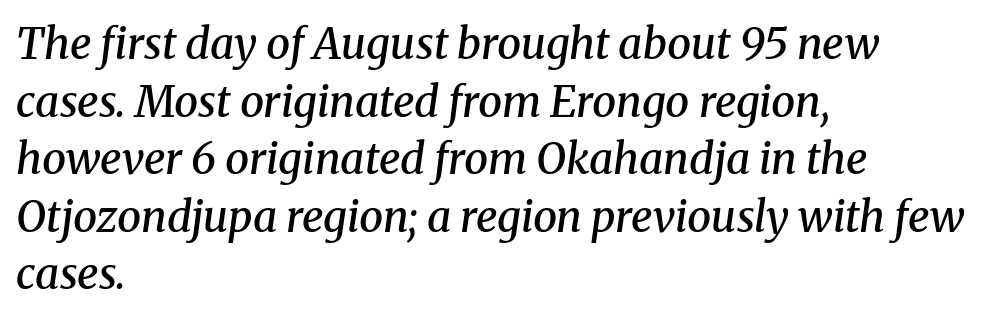
Is this a fixed-width face? No — the glyphs have proportional, varying widths. Slant detected: the letters are inclined. The string is rendered with underlining switched off. These lines carry some extra weight — a demibold, not a full bold.
